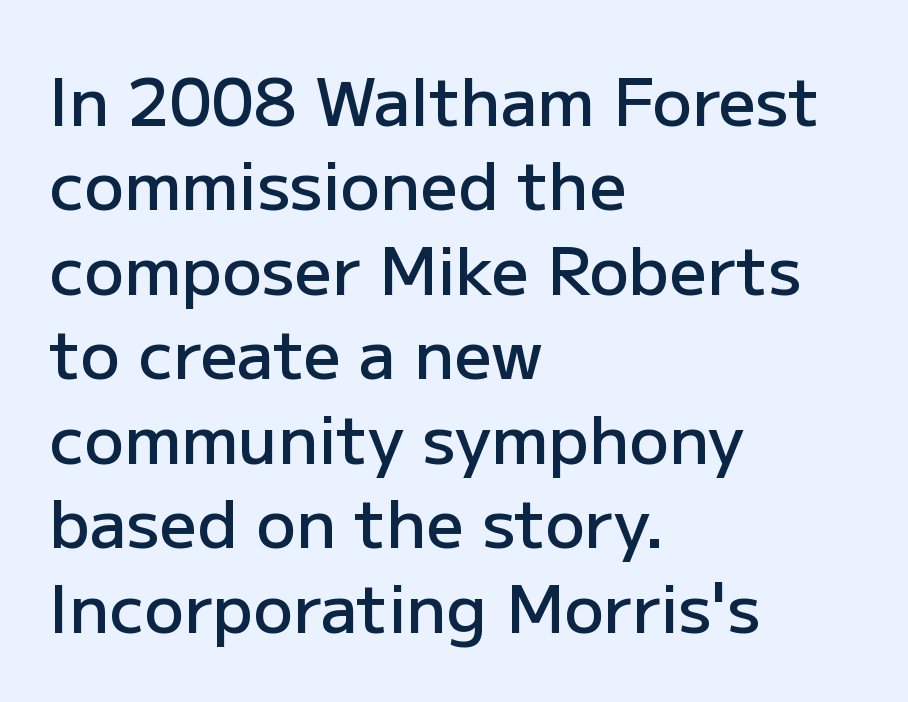
{"serif": "no", "italic": "no", "bold": "semi", "weight": "semibold", "width": "normal", "stroke_contrast": "low", "x_height": "medium", "monospaced": "no", "underline": "no", "align": "left", "line_spacing": "normal", "line_spacing_ratio": 1.28, "letter_spacing": "normal", "letter_spacing_em": 0.0, "glyph_px": 66}
